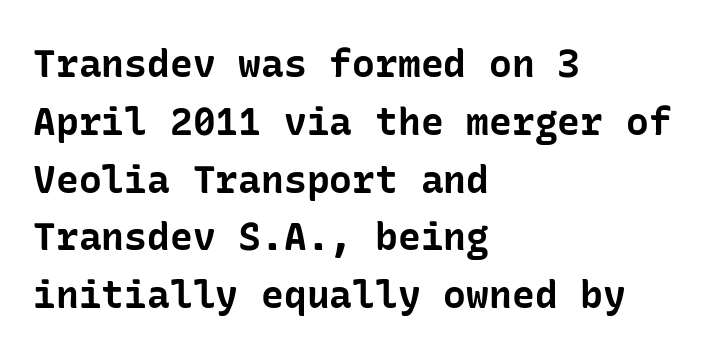
Q: Is the text bold? A: Yes.
Q: Is the text italic (slanted)? A: No, it is upright.
Q: Is the typeface a serif or a sans-serif typeface? A: Sans-serif.
Q: Is the text underlined? A: No.
Q: How is the paragraph aligned? A: Left-aligned.
Q: Is the spacing between letters normal or unusually wide? A: Normal.
Q: Is the spacing between lines tight, normal or loose? A: Normal.
Q: Width (condensed, normal, or wide)? A: Normal.
Q: Stroke contrast? A: Low.
Q: x-height? A: Medium.
